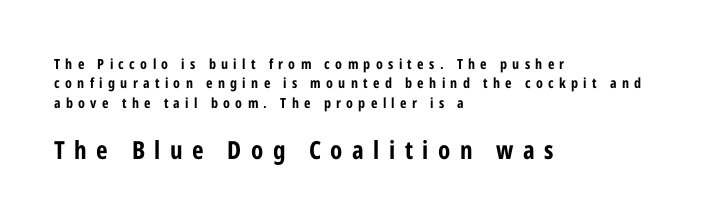
The image shows 25 px bold type, upright; set left-aligned, normal line spacing (1.39x), unusually wide letter spacing (+0.38 em), not underlined; the second (bottom) block is 1.79x larger.
